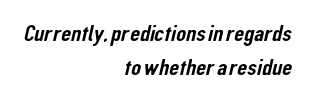
Q: Is the text underlined? A: No.
Q: How is the paragraph aligned? A: Right-aligned.
Q: Is the spacing between letters normal or unusually wide? A: Normal.
Q: Is the spacing between lines tight, normal or loose? A: Normal.
